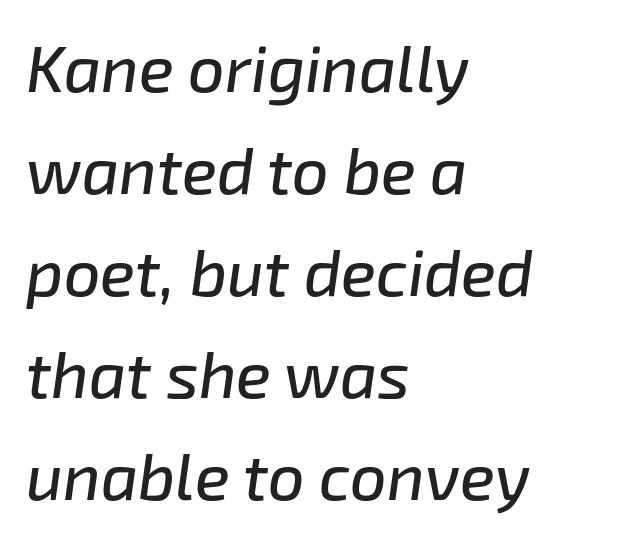
The image shows 65 px text type, italic (leaning right); set left-aligned, normal line spacing (1.57x), normal letter spacing, not underlined; low stroke contrast and a medium x-height.
